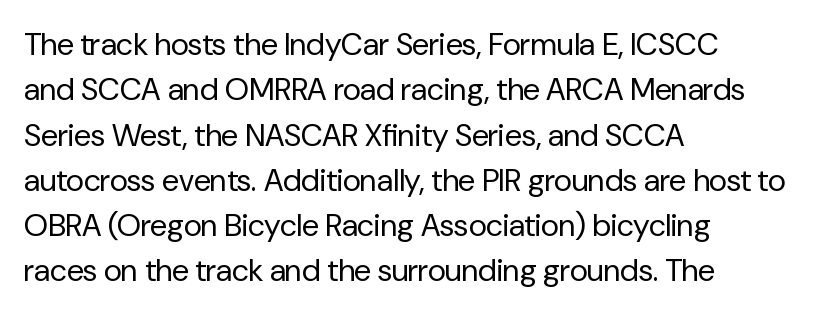
The image shows 31 px regular-weight sans-serif type, upright; set left-aligned, normal line spacing (1.46x), normal letter spacing, not underlined; low stroke contrast and a medium x-height.
